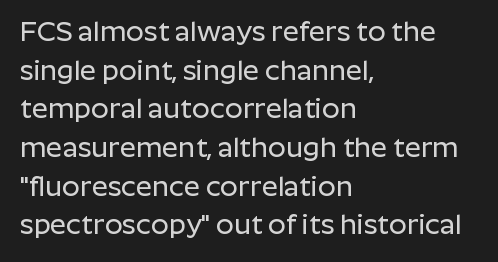
Leftover space on each line is placed entirely after the last word. Grotesque or geometric, the face here clearly has no serifs. Notice how the stems are strictly vertical — no italics here. The gap between lines stays unmarked. The face used here is proportionally spaced, like ordinary book or web type. The vertical gap from one line to the next is medium.
